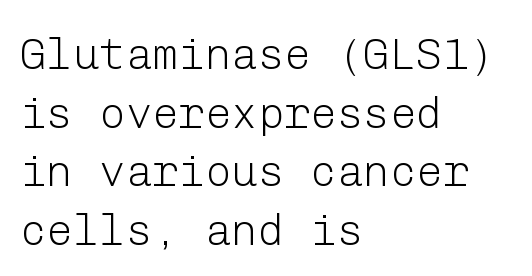
{"serif": "no", "italic": "no", "bold": "no", "weight": "light", "width": "normal", "stroke_contrast": "low", "x_height": "medium", "underline": "no", "align": "left", "line_spacing": "normal", "line_spacing_ratio": 1.33, "letter_spacing": "normal", "letter_spacing_em": 0.0, "glyph_px": 44}
